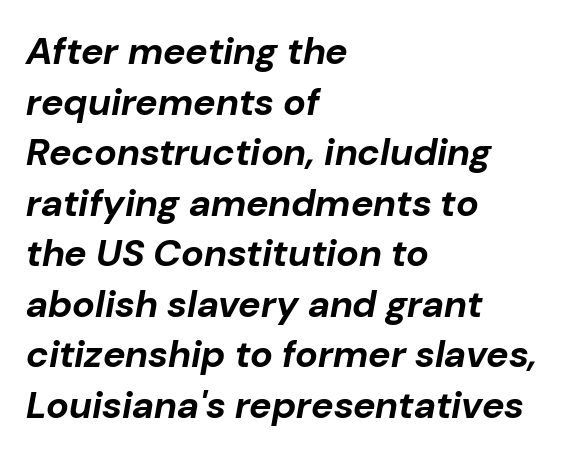
Q: Is the text bold? A: Yes.
Q: Is the text italic (slanted)? A: Yes, it leans right by about 10 degrees.
Q: Is the text underlined? A: No.
Q: How is the paragraph aligned? A: Left-aligned.
Q: Is the spacing between letters normal or unusually wide? A: Normal.
Q: Is the spacing between lines tight, normal or loose? A: Normal.
Q: Width (condensed, normal, or wide)? A: Normal.
Q: Stroke contrast? A: Low.
Q: x-height? A: Medium.
Q: Monospaced? A: No.
